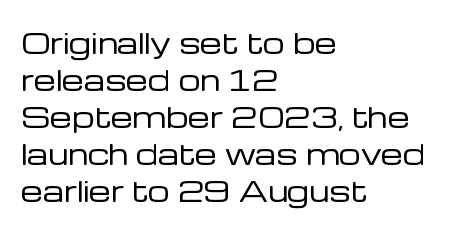
The image shows 28 px regular-weight sans-serif type, upright; set left-aligned, normal line spacing (1.32x), normal letter spacing, not underlined; low stroke contrast and a medium x-height.
